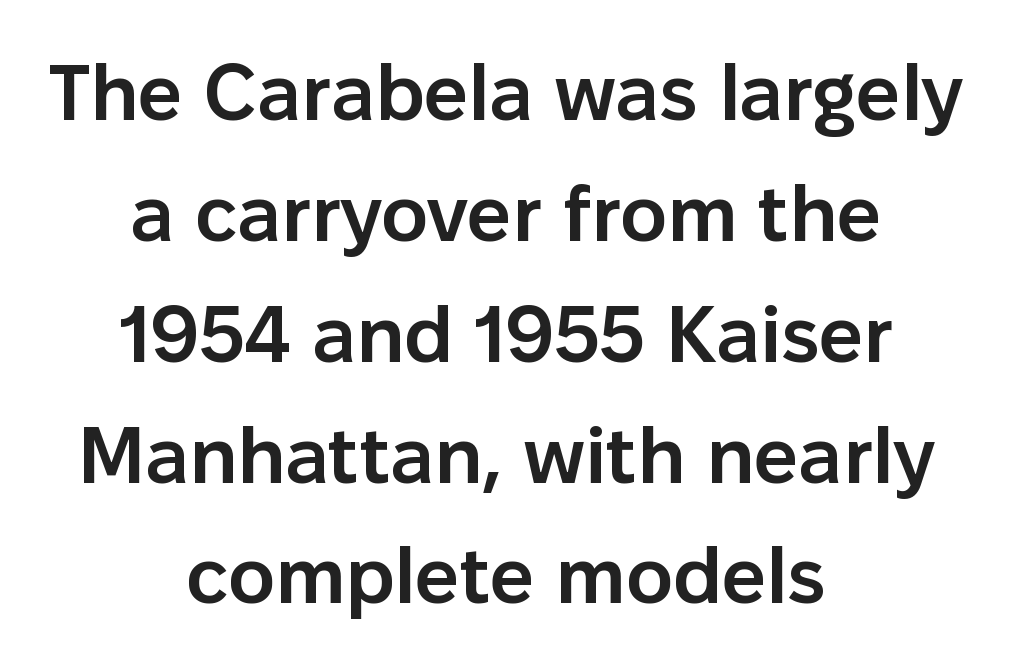
No feet cap the strokes, marking this as sans-serif type. Each letter keeps its own natural width here, so spacing adapts to shape. In terms of posture, this sample is upright. Every letter is mildly thick-stroked: semibold rather than bold.
